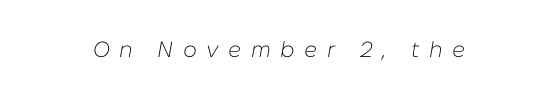
The image shows 22 px text type, italic (leaning right); set unusually wide letter spacing (+0.43 em), not underlined.
